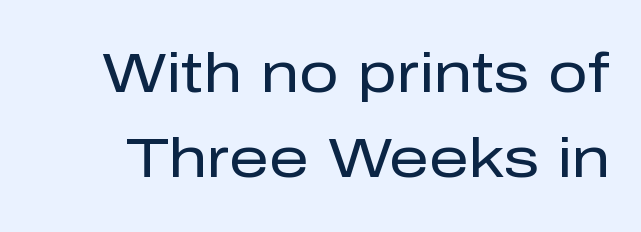
Q: Is the text bold? A: No.
Q: Is the text italic (slanted)? A: No, it is upright.
Q: Is the typeface a serif or a sans-serif typeface? A: Sans-serif.
Q: Is the text underlined? A: No.
Q: Is the spacing between letters normal or unusually wide? A: Normal.
Q: Is the spacing between lines tight, normal or loose? A: Normal.
Q: Width (condensed, normal, or wide)? A: Normal.
Q: Stroke contrast? A: Low.
Q: x-height? A: Medium.
Q: Monospaced? A: No.
